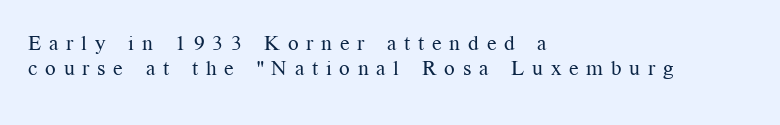
Posture: upright roman. The baseline area is clear. In CSS terms this would be text-align: left. Nothing heavy about these letters — not bold at all. Characters follow at a spacing far wider than the type designer built in.
